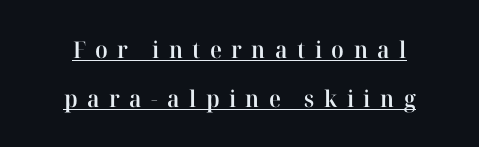
{"italic": "no", "bold": "semi", "underline": "yes", "line_spacing": "loose", "line_spacing_ratio": 2.13, "letter_spacing": "wide", "letter_spacing_em": 0.41, "glyph_px": 23}
